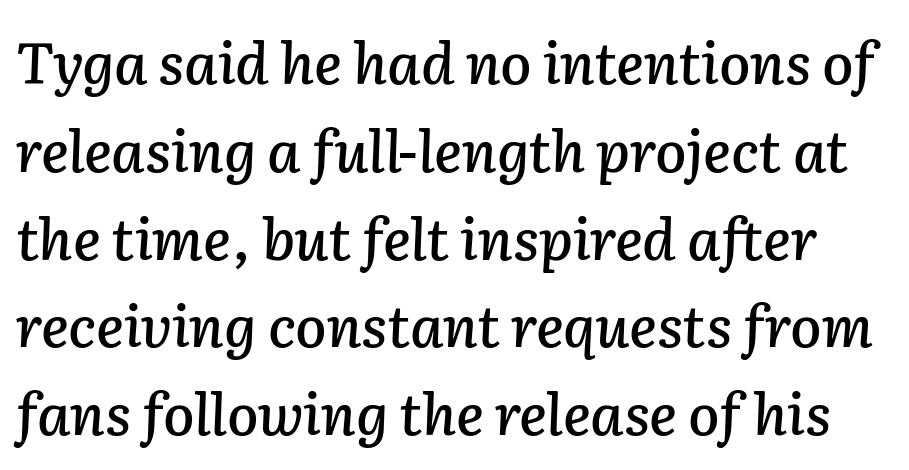
Designer's note — italics engaged. Letter spacing: default. The face used here is proportionally spaced, like ordinary book or web type. Quick note: underline off. Rows of type keep a routine distance in the vertical direction.
